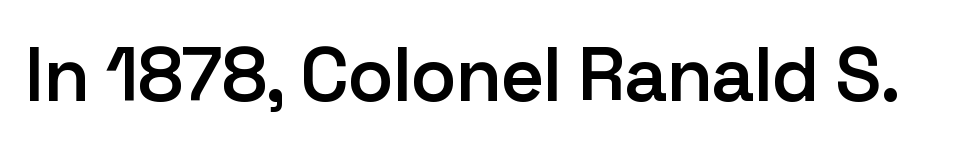
{"serif": "no", "italic": "no", "bold": "semi", "weight": "semibold", "width": "normal", "stroke_contrast": "low", "x_height": "medium", "monospaced": "no", "underline": "no", "letter_spacing": "normal", "letter_spacing_em": 0.0, "glyph_px": 76}
